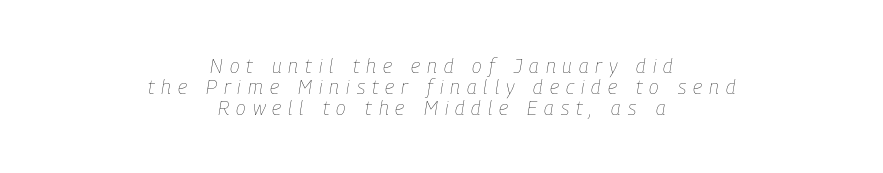
{"italic": "yes", "lean": "right", "slant_degrees": 9, "bold": "no", "underline": "no", "align": "center", "line_spacing": "tight", "line_spacing_ratio": 1.04, "letter_spacing": "wide", "letter_spacing_em": 0.35, "glyph_px": 20}
